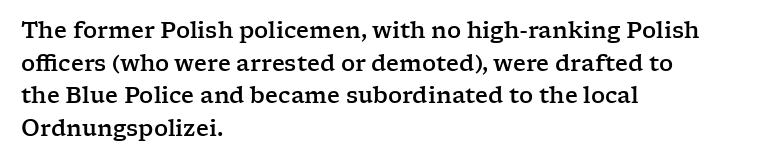
The image shows 22 px text type, upright; set left-aligned, normal line spacing (1.48x), normal letter spacing, not underlined.
